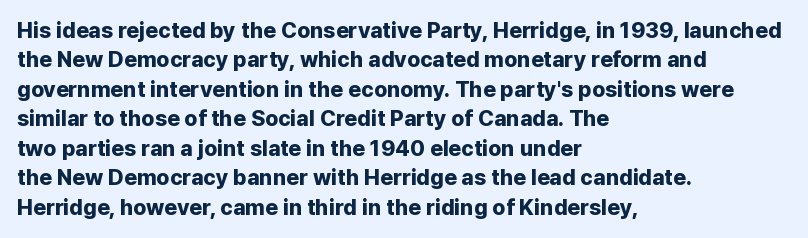
{"italic": "no", "bold": "yes", "underline": "no", "align": "left", "line_spacing": "normal", "line_spacing_ratio": 1.34, "letter_spacing": "normal", "letter_spacing_em": 0.0, "glyph_px": 22}
